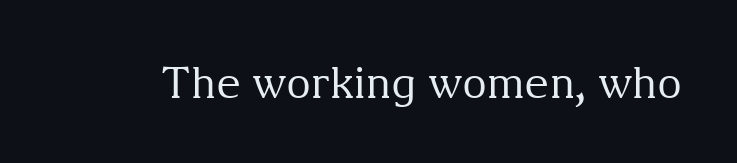
The image shows 43 px regular-weight serif type, upright; set normal letter spacing, not underlined; medium stroke contrast and a medium x-height.
